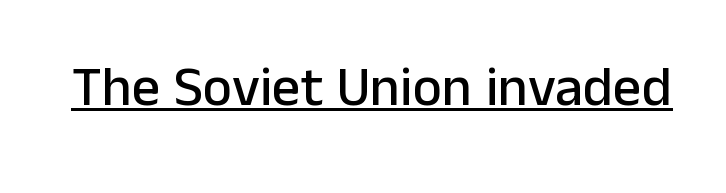
The image shows 56 px sans-serif type, upright; set normal letter spacing, underlined; low stroke contrast and a medium x-height.
